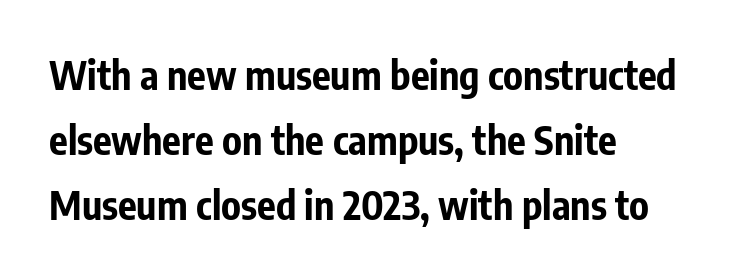
Strokes here are thick enough to call this a true bold. The glyphs are unaccompanied by any horizontal stroke below them. The typeface chosen for these lines omits serifs. When letters stand straight like this, we call the style roman or upright.
